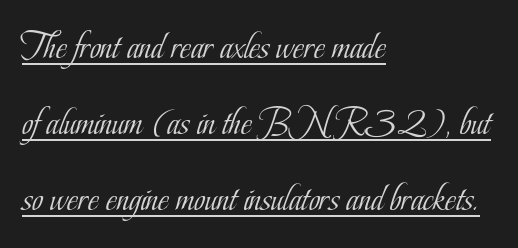
The image shows 38 px light, condensed serif type; set left-aligned, loose line spacing (2.0x), normal letter spacing, underlined; low stroke contrast and a small x-height.
